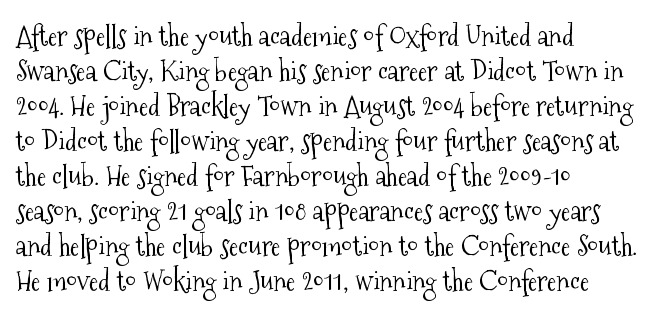
{"serif": "yes", "italic": "no", "bold": "no", "weight": "light", "width": "condensed", "stroke_contrast": "medium", "x_height": "medium", "monospaced": "no", "underline": "no", "align": "left", "line_spacing": "normal", "line_spacing_ratio": 1.25, "letter_spacing": "normal", "letter_spacing_em": 0.0, "glyph_px": 28}
